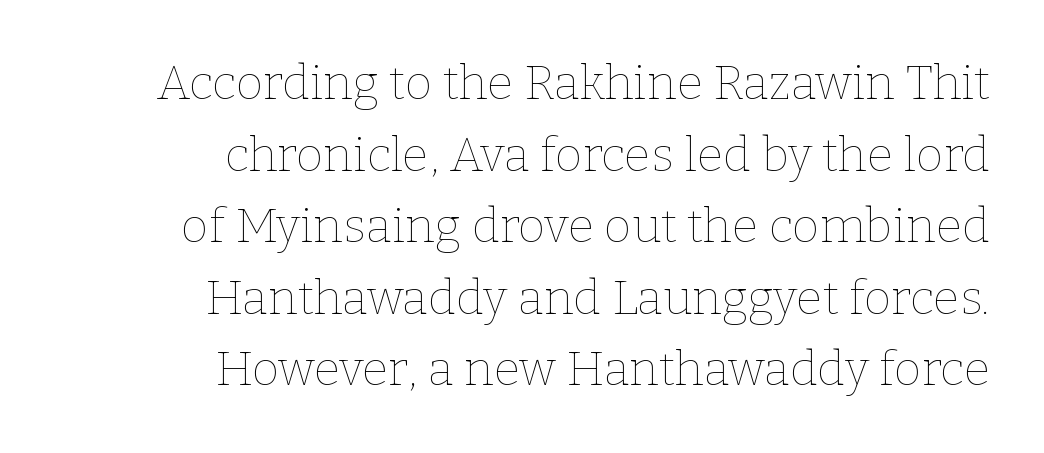
These lines are set flush right with a ragged left edge. Just letters on the line, the space beneath them empty. Posture: upright roman. Each letter keeps its own natural width here, so spacing adapts to shape. Nobody touched the tracking dial on this one. The weight tops out at a normal text grade.
